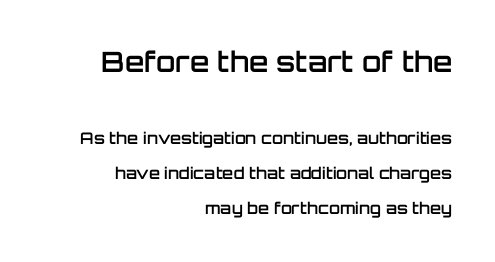
{"serif": "no", "italic": "no", "bold": "semi", "weight": "semibold", "width": "normal", "stroke_contrast": "low", "x_height": "large", "monospaced": "no", "underline": "no", "align": "right", "line_spacing": "loose", "line_spacing_ratio": 2.2, "letter_spacing": "normal", "letter_spacing_em": 0.0, "larger_block": "first", "size_ratio": 1.75, "glyph_px": 28}
